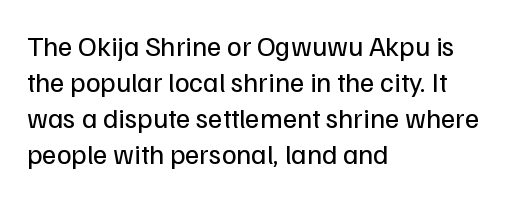
The image shows 28 px regular-weight sans-serif type, upright; set left-aligned, normal line spacing (1.28x), normal letter spacing, not underlined; low stroke contrast and a medium x-height.
